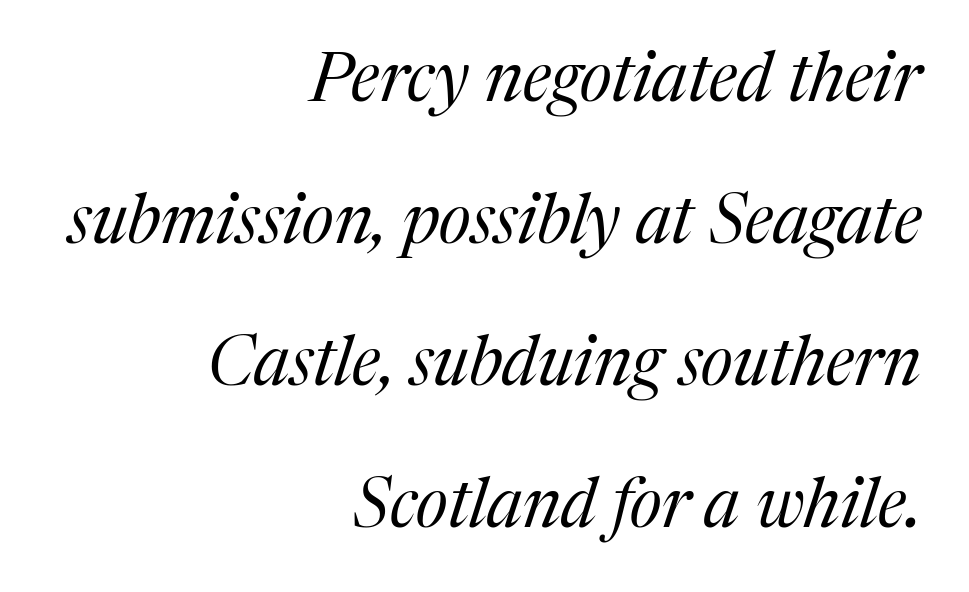
Q: Is the text bold? A: No.
Q: Is the text italic (slanted)? A: Yes, it leans right by about 17 degrees.
Q: Is the typeface a serif or a sans-serif typeface? A: Serif.
Q: Is the text underlined? A: No.
Q: How is the paragraph aligned? A: Right-aligned.
Q: Is the spacing between letters normal or unusually wide? A: Normal.
Q: Is the spacing between lines tight, normal or loose? A: Loose.
Q: Width (condensed, normal, or wide)? A: Normal.
Q: Stroke contrast? A: Medium.
Q: x-height? A: Medium.
Q: Monospaced? A: No.
